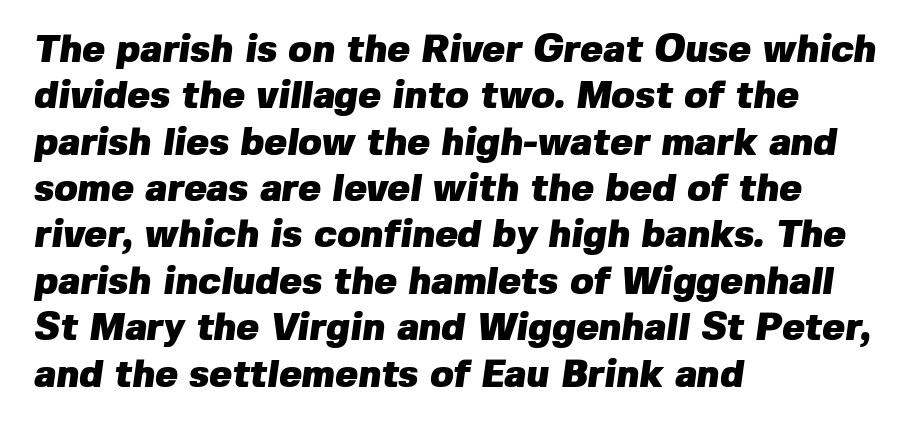
{"serif": "no", "bold": "yes", "weight": "heavy", "width": "normal", "stroke_contrast": "low", "x_height": "medium", "monospaced": "no", "underline": "no", "align": "left", "line_spacing_ratio": 1.22, "letter_spacing": "normal", "letter_spacing_em": 0.0, "glyph_px": 38}
